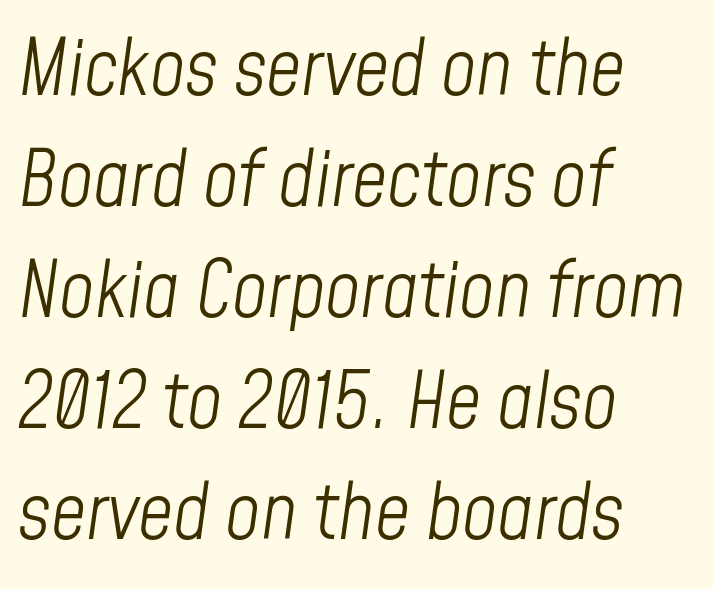
Does extra space separate the letters? No, they use regular spacing. Plain, unruled lines of type. Slanted lettering throughout. Alignment: flush left. The face used here is proportionally spaced, like ordinary book or web type.
